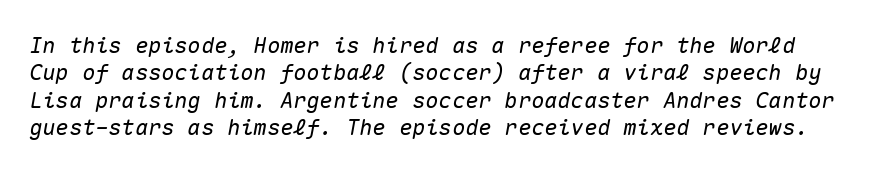
The image shows 22 px text type, italic (leaning right); set line spacing 1.24x, normal letter spacing, not underlined.
